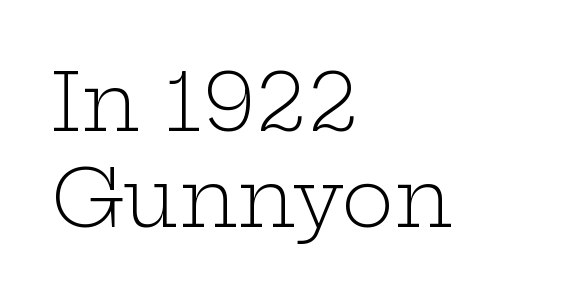
Q: Is the text bold? A: No.
Q: Is the text italic (slanted)? A: No, it is upright.
Q: Is the typeface a serif or a sans-serif typeface? A: Serif.
Q: Is the text underlined? A: No.
Q: How is the paragraph aligned? A: Left-aligned.
Q: Is the spacing between letters normal or unusually wide? A: Normal.
Q: Width (condensed, normal, or wide)? A: Wide.
Q: Stroke contrast? A: Low.
Q: x-height? A: Medium.
Q: Monospaced? A: No.
